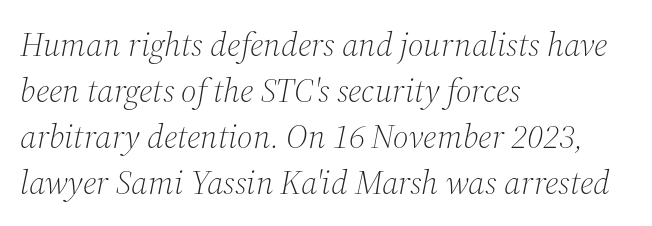
The image shows 34 px light serif type, italic (leaning right); set left-aligned, normal line spacing (1.35x), normal letter spacing, not underlined; medium stroke contrast and a medium x-height.
